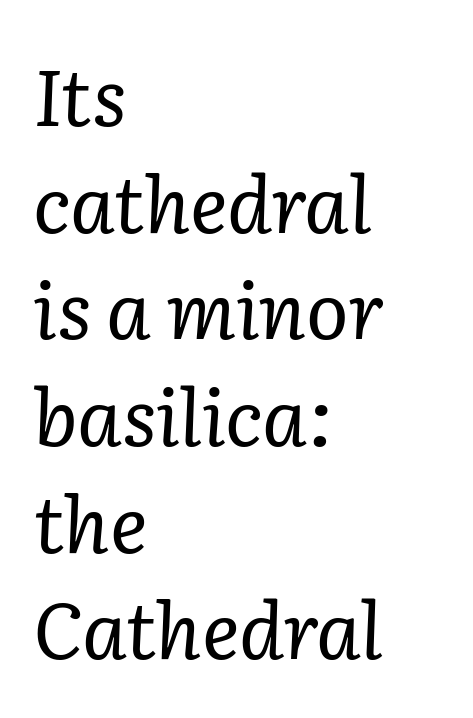
Q: Is the text bold? A: No.
Q: Is the text italic (slanted)? A: Yes, it leans right by about 2 degrees.
Q: Is the typeface a serif or a sans-serif typeface? A: Serif.
Q: Is the text underlined? A: No.
Q: How is the paragraph aligned? A: Left-aligned.
Q: Is the spacing between letters normal or unusually wide? A: Normal.
Q: Is the spacing between lines tight, normal or loose? A: Normal.
Q: Width (condensed, normal, or wide)? A: Normal.
Q: Stroke contrast? A: Low.
Q: x-height? A: Medium.
Q: Monospaced? A: No.
